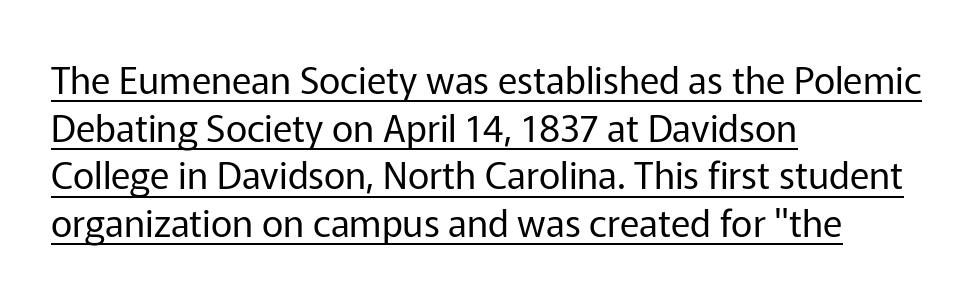
The image shows 37 px regular-weight sans-serif type, upright; set left-aligned, normal line spacing (1.29x), normal letter spacing, underlined; low stroke contrast and a medium x-height.
